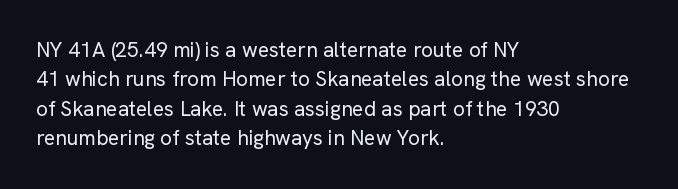
Q: Is the text bold? A: No.
Q: Is the text italic (slanted)? A: No, it is upright.
Q: Is the text underlined? A: No.
Q: How is the paragraph aligned? A: Left-aligned.
Q: Is the spacing between letters normal or unusually wide? A: Normal.
Q: Is the spacing between lines tight, normal or loose? A: Normal.
